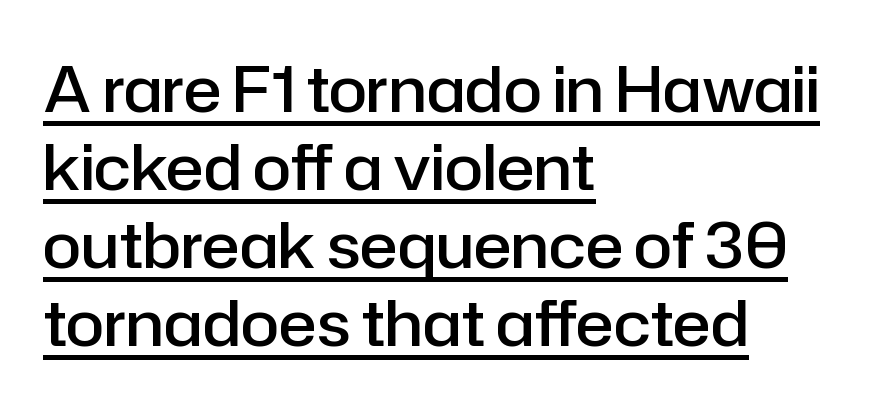
Caption: multi-line text, flush left, ragged right. Beneath each row of characters lies a ruled line. Is this a fixed-width face? No — the glyphs have proportional, varying widths. Is the type bold? Partly — it's a semibold, heavier than regular but not fully bold. The letters sit at their default tracking, neither squeezed nor spread. The letters stand straight up with perfectly vertical stems.
